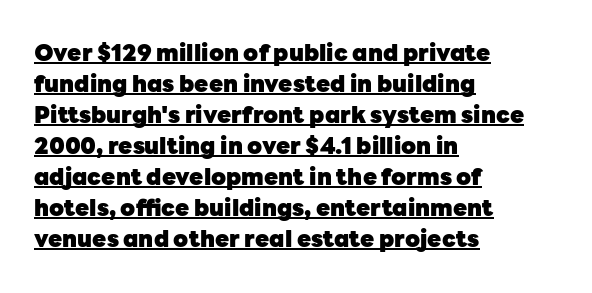
Q: Is the text bold? A: Yes.
Q: Is the text italic (slanted)? A: No, it is upright.
Q: Is the text underlined? A: Yes.
Q: How is the paragraph aligned? A: Left-aligned.
Q: Is the spacing between letters normal or unusually wide? A: Normal.
Q: Is the spacing between lines tight, normal or loose? A: Normal.
